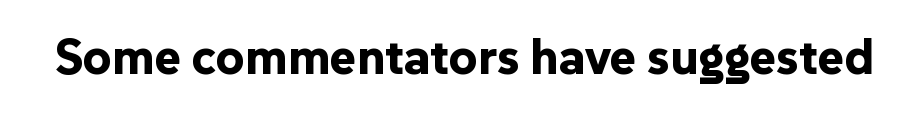
{"serif": "no", "italic": "no", "bold": "yes", "weight": "bold", "width": "normal", "stroke_contrast": "low", "x_height": "medium", "monospaced": "no", "underline": "no", "letter_spacing": "normal", "letter_spacing_em": 0.0, "glyph_px": 50}
